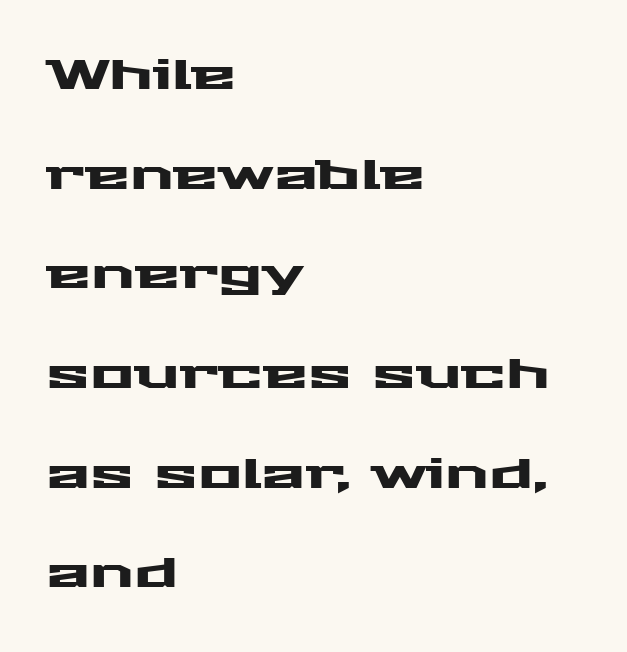
Every character sits straight up, as roman type does. The text was rendered using a sans face with plain stroke endings. The rendering keeps characters at their native spacing. Horizontal alignment here is leftward, the default for most running prose. Here the designer chose a conventional face with non-uniform glyph widths.
